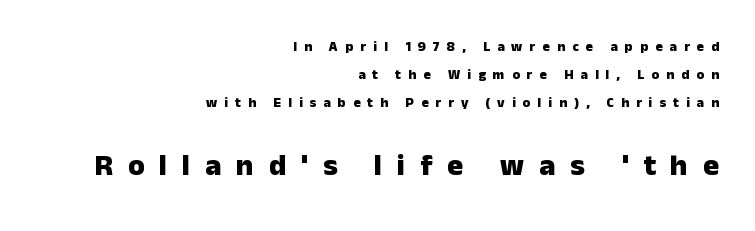
Caption: multi-line text, flush right, ragged left. The font family rendered here belongs to the sans-serif group. In this sample the second text group is rendered at the bigger scale. Does the leading feel generous? Absolutely, it's lavish. The space beneath each line is pristine and unruled.
